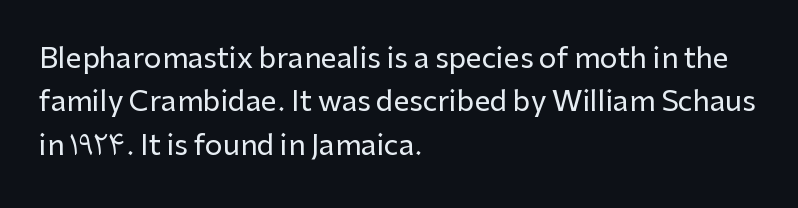
{"serif": "no", "italic": "no", "width": "normal", "stroke_contrast": "low", "x_height": "medium", "monospaced": "no", "underline": "no", "align": "left", "line_spacing": "normal", "line_spacing_ratio": 1.55, "letter_spacing": "normal", "letter_spacing_em": 0.0, "glyph_px": 28}
